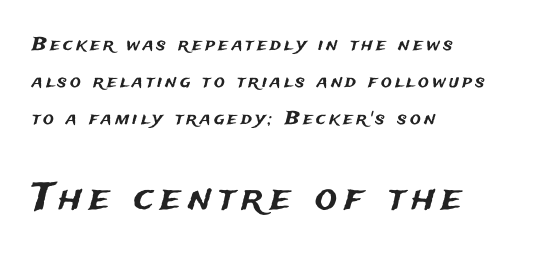
The paragraph has a hard left edge and a soft right edge. The later block is typeset at a bigger size than the earlier block. The type family on display is of the sans-serif kind. Think of a printed novel: that variable character pitch is what you see here.
